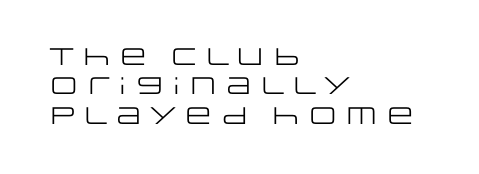
The image shows 24 px text type, upright; set left-aligned, line spacing 1.22x, normal letter spacing, not underlined.
